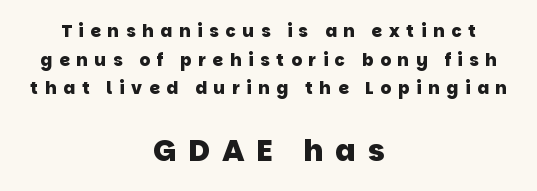
The image shows 30 px heavy sans-serif type; set centered, normal line spacing (1.68x), unusually wide letter spacing (+0.4 em), not underlined; the second (bottom) block is 1.76x larger; low stroke contrast and a large x-height.
